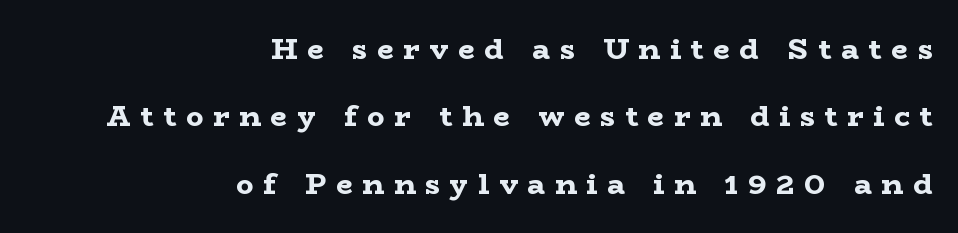
The image shows 29 px bold, wide serif type, upright; set right-aligned, loose line spacing (2.32x), unusually wide letter spacing (+0.34 em), not underlined; low stroke contrast and a medium x-height.
